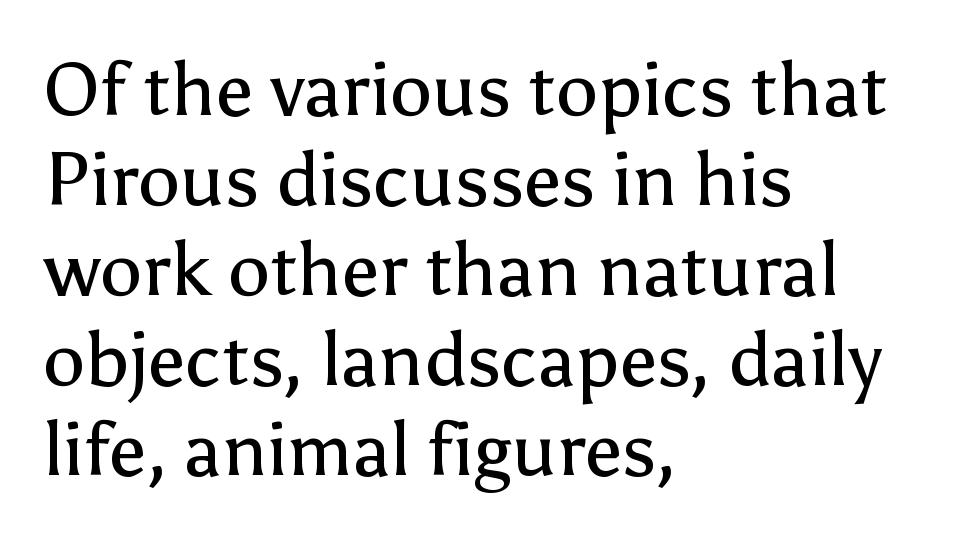
Q: Is the text bold? A: No.
Q: Is the text italic (slanted)? A: No, it is upright.
Q: Is the typeface a serif or a sans-serif typeface? A: Sans-serif.
Q: Is the text underlined? A: No.
Q: How is the paragraph aligned? A: Left-aligned.
Q: Is the spacing between letters normal or unusually wide? A: Normal.
Q: Width (condensed, normal, or wide)? A: Normal.
Q: Stroke contrast? A: Low.
Q: x-height? A: Medium.
Q: Monospaced? A: No.
